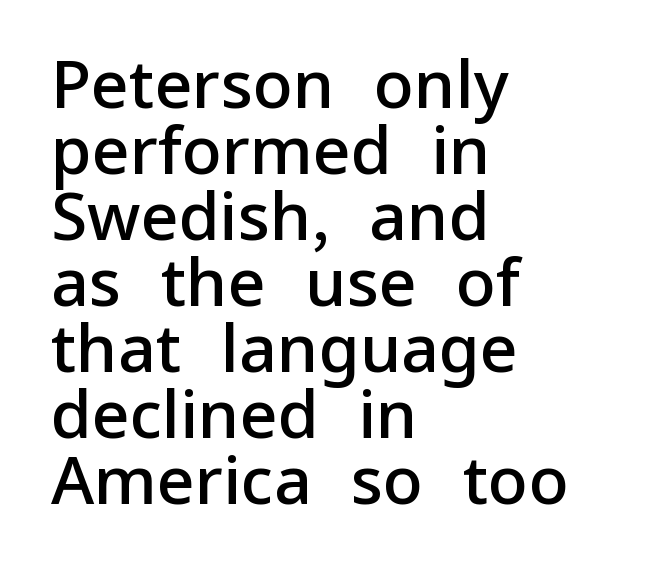
Q: Is the text bold? A: Semi-bold.
Q: Is the text italic (slanted)? A: No, it is upright.
Q: Is the typeface a serif or a sans-serif typeface? A: Sans-serif.
Q: Is the text underlined? A: No.
Q: How is the paragraph aligned? A: Left-aligned.
Q: Is the spacing between letters normal or unusually wide? A: Normal.
Q: Is the spacing between lines tight, normal or loose? A: Tight.
Q: Width (condensed, normal, or wide)? A: Normal.
Q: Stroke contrast? A: Low.
Q: x-height? A: Medium.
Q: Monospaced? A: No.
